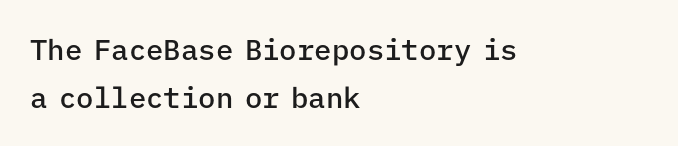
The image shows 29 px semibold sans-serif type, upright, monospaced; set left-aligned, normal line spacing (1.64x), normal letter spacing, not underlined; low stroke contrast and a medium x-height.
